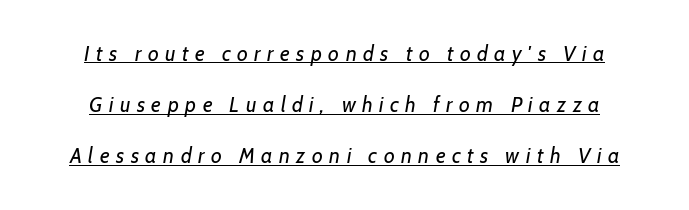
The strokes are not fattened; the text isn't bold. The designer dialed line spacing up above the default. A typesetter would mark this as italic. Does extra space separate the letters? Yes, quite a lot of it. Each line of the rendering has a horizontal stroke beneath the glyphs.
